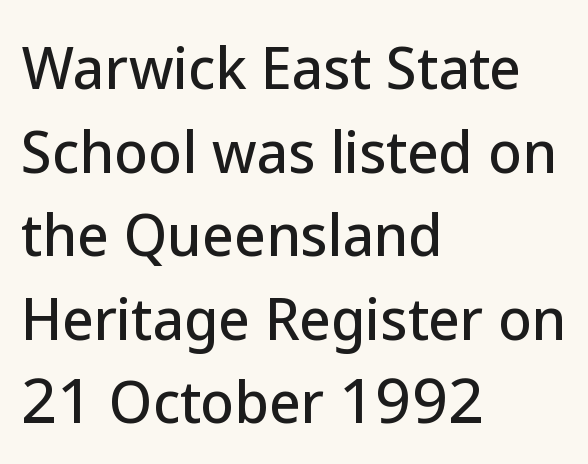
The image shows 55 px sans-serif type, upright; set left-aligned, normal line spacing (1.52x), normal letter spacing, not underlined; low stroke contrast and a medium x-height.
